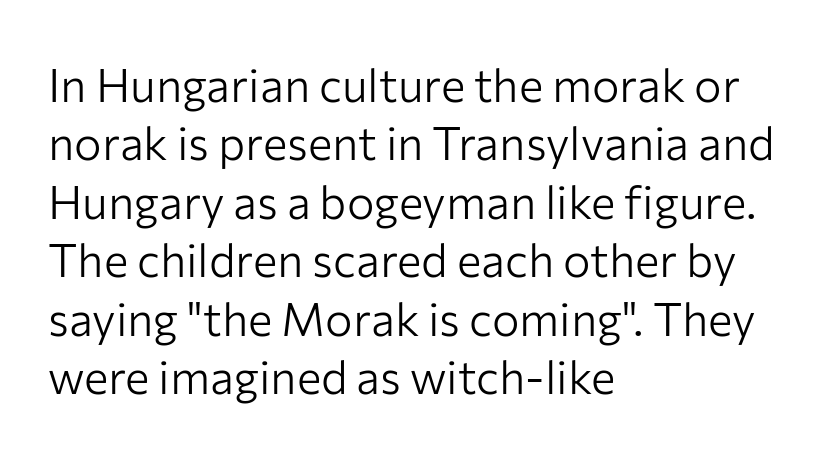
Q: Is the text bold? A: No.
Q: Is the text italic (slanted)? A: No, it is upright.
Q: Is the typeface a serif or a sans-serif typeface? A: Sans-serif.
Q: Is the text underlined? A: No.
Q: How is the paragraph aligned? A: Left-aligned.
Q: Is the spacing between letters normal or unusually wide? A: Normal.
Q: Is the spacing between lines tight, normal or loose? A: Normal.
Q: Width (condensed, normal, or wide)? A: Normal.
Q: Stroke contrast? A: Low.
Q: x-height? A: Medium.
Q: Monospaced? A: No.
